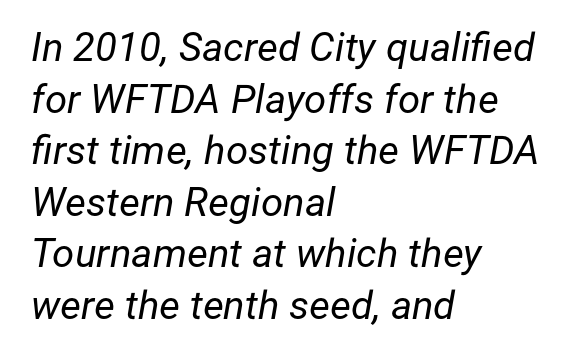
{"italic": "yes", "lean": "right", "slant_degrees": 12, "bold": "no", "weight": "regular", "width": "normal", "stroke_contrast": "low", "x_height": "medium", "monospaced": "no", "underline": "no", "align": "left", "line_spacing": "normal", "line_spacing_ratio": 1.29, "letter_spacing": "normal", "letter_spacing_em": 0.0, "glyph_px": 40}
